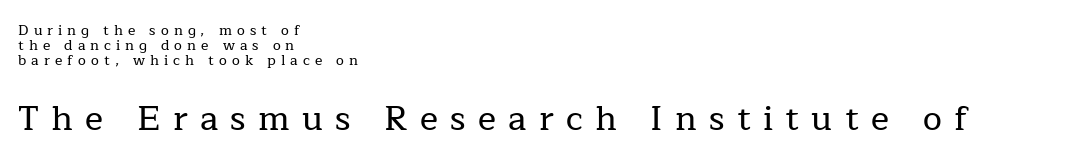
The image shows 34 px serif type, upright; set left-aligned, tight line spacing (1.07x), unusually wide letter spacing (+0.36 em), not underlined; the second (bottom) block is 2.43x larger; low stroke contrast and a medium x-height.
